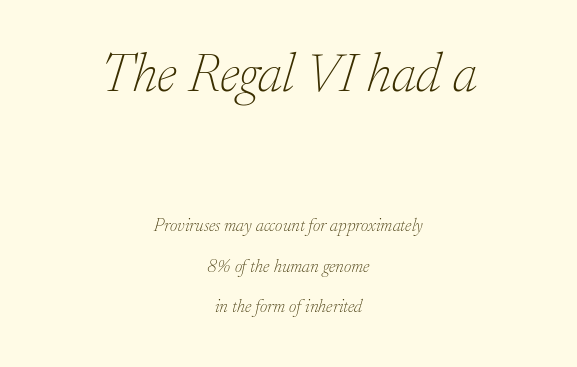
The image shows 55 px thin serif type, italic (leaning right); set centered, loose line spacing (2.24x), normal letter spacing, not underlined; the first (top) block is 3.06x larger; low stroke contrast and a small x-height.
